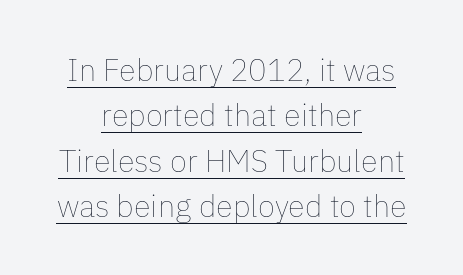
Each stroke keeps to a modest, everyday thickness or less. Leading matches the norm, producing a regular column. Honestly, the letter spacing is just normal — you wouldn't notice it. Compared with a flush-left layout, this one balances lines on the center instead. Does the lettering tilt? It doesn't — this is upright.
